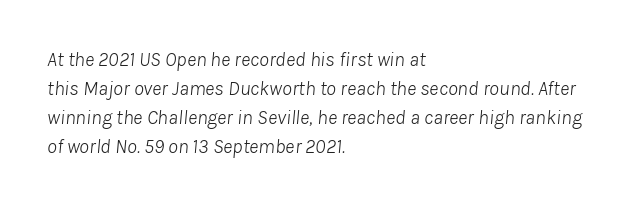
The image shows 20 px text type, italic (leaning right); set left-aligned, normal line spacing (1.45x), normal letter spacing, not underlined.
